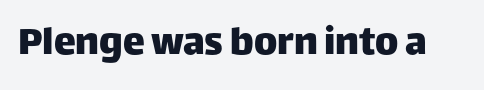
Q: Is the text italic (slanted)? A: No, it is upright.
Q: Is the typeface a serif or a sans-serif typeface? A: Sans-serif.
Q: Is the text underlined? A: No.
Q: Is the spacing between letters normal or unusually wide? A: Normal.
Q: Width (condensed, normal, or wide)? A: Normal.
Q: Stroke contrast? A: Low.
Q: x-height? A: Large.
Q: Monospaced? A: No.
